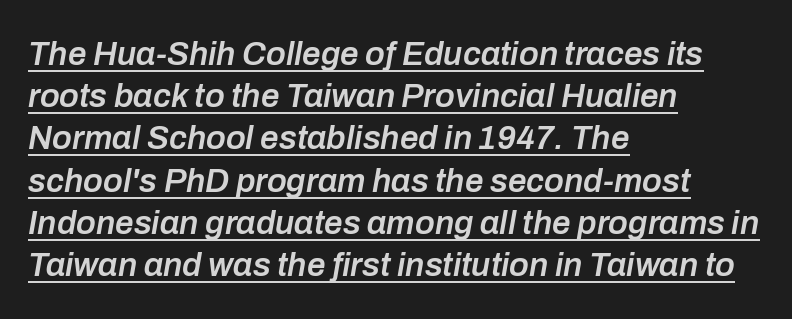
Q: Is the text bold? A: Semi-bold.
Q: Is the text italic (slanted)? A: Yes, it leans right by about 10 degrees.
Q: Is the text underlined? A: Yes.
Q: How is the paragraph aligned? A: Left-aligned.
Q: Is the spacing between letters normal or unusually wide? A: Normal.
Q: Is the spacing between lines tight, normal or loose? A: Normal.
Q: Width (condensed, normal, or wide)? A: Normal.
Q: Stroke contrast? A: Low.
Q: x-height? A: Medium.
Q: Monospaced? A: No.
